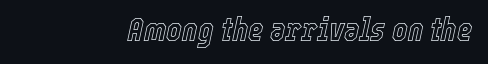
The image shows 33 px condensed type, italic (leaning right); set normal letter spacing, not underlined; a medium x-height.
